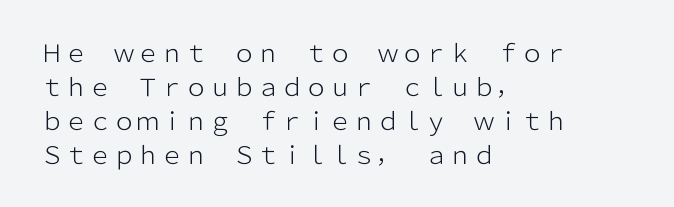
The image shows 24 px text type, upright; set left-aligned, normal line spacing (1.41x), normal letter spacing, not underlined.
